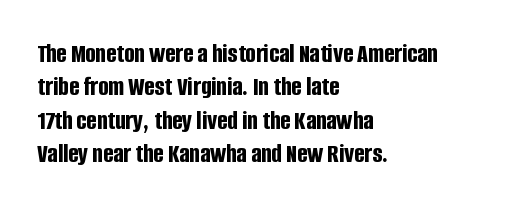
There is no visible air inserted between adjacent glyphs. Compared with a centered layout, this one pins lines to the left instead. The strokes are fattened all the way to bold. A typesetter would mark this as roman, not italic. The words here are not underlined.
